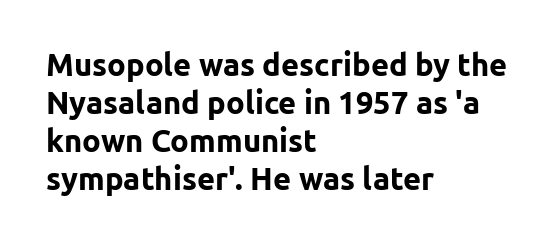
Regarding serifs, this sample does without them. Vertical strokes here are truly vertical. Left-aligned paragraph, ragged on the right. Anything drawn beneath the words? Only blank space. Look at the stroke-to-counter ratio: heavy, a bold. Spacing verdict: proportional, widths tailored to each character.
